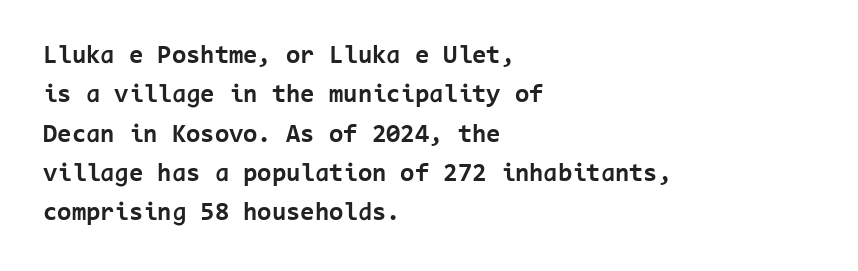
Q: Is the text bold? A: Yes.
Q: Is the text italic (slanted)? A: No, it is upright.
Q: Is the text underlined? A: No.
Q: How is the paragraph aligned? A: Left-aligned.
Q: Is the spacing between letters normal or unusually wide? A: Normal.
Q: Is the spacing between lines tight, normal or loose? A: Normal.
